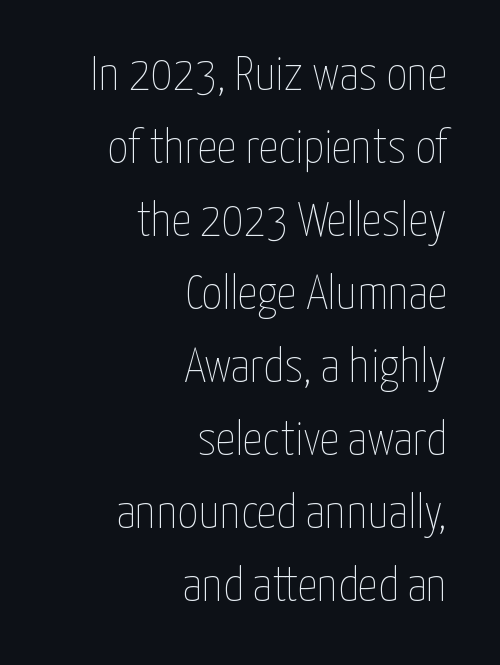
The font sits on the lighter half of the weight spectrum, regular included. Rendered with straight, roman letterforms. Do the characters align in a grid? No, the font is proportional. Casual observation: everything's shoved over to the right. The passage shown stacks its lines at a standard gap.
